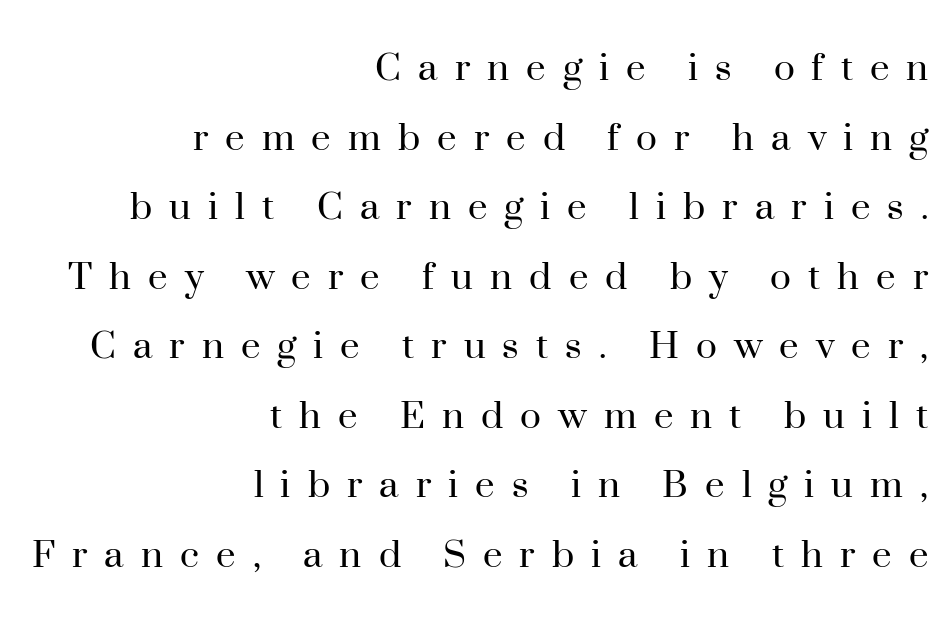
The lines are quadded right. The letters advance in unequal steps, a hallmark of proportional type. Glance below the letters and you will spot only blank space. The weight tops out at a normal text grade. To sum up the face: it has serifs. The letters are spread apart with noticeably loose tracking.
